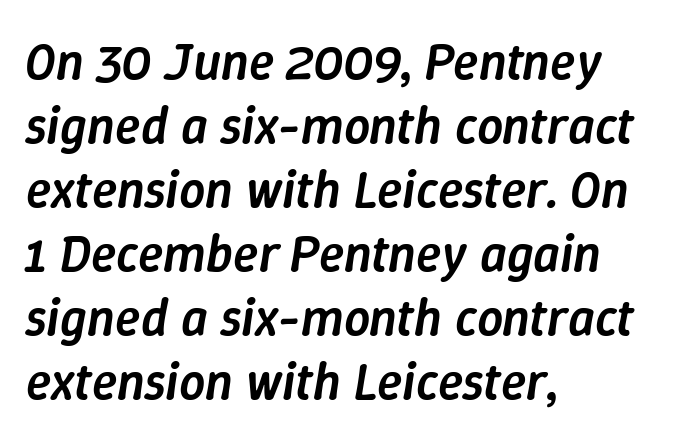
Typographic density is moderately raised because the face is semibold. This sample uses plain, unmodified letter spacing. The whole block is typeset with a tilt. Which margin do the lines hug? The left one — the right edge is uneven. The glyphs are unaccompanied by any horizontal stroke below them. A typesetter would call this proportional, since set widths differ per character.
